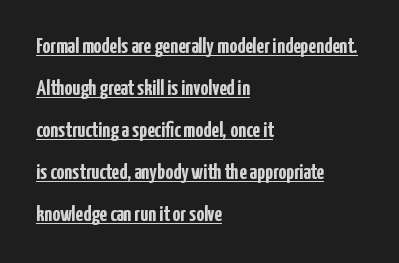
The paragraph has a hard left edge and a soft right edge. The type sits square on the baseline with zero lean. The horizontal fit of the characters is conventional and even. What weight is shown? A full bold with thick strokes. Leading: increased. The rendered words wear a rule along their underside.
